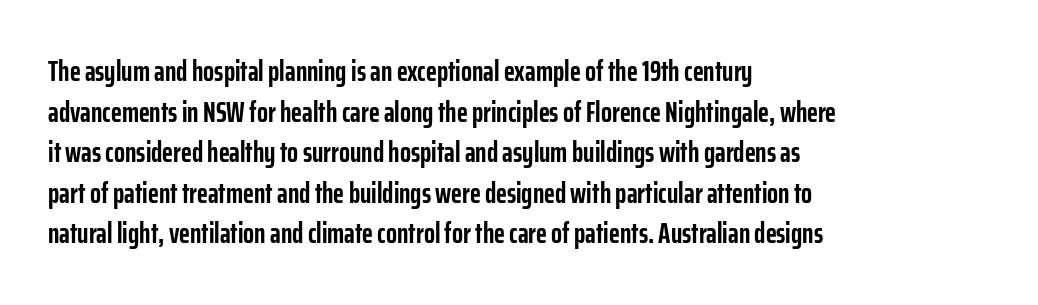
Q: Is the text bold? A: Yes.
Q: Is the text italic (slanted)? A: No, it is upright.
Q: Is the typeface a serif or a sans-serif typeface? A: Sans-serif.
Q: Is the text underlined? A: No.
Q: How is the paragraph aligned? A: Left-aligned.
Q: Is the spacing between letters normal or unusually wide? A: Normal.
Q: Is the spacing between lines tight, normal or loose? A: Normal.
Q: Width (condensed, normal, or wide)? A: Condensed.
Q: Stroke contrast? A: Low.
Q: x-height? A: Medium.
Q: Monospaced? A: No.
